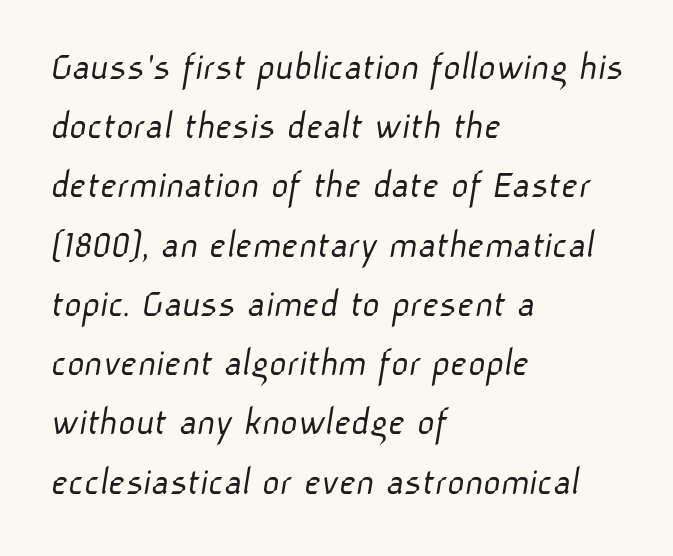
Q: Is the text bold? A: No.
Q: Is the typeface a serif or a sans-serif typeface? A: Sans-serif.
Q: Is the text underlined? A: No.
Q: How is the paragraph aligned? A: Left-aligned.
Q: Is the spacing between letters normal or unusually wide? A: Normal.
Q: Is the spacing between lines tight, normal or loose? A: Normal.
Q: Width (condensed, normal, or wide)? A: Normal.
Q: Stroke contrast? A: Low.
Q: x-height? A: Medium.
Q: Monospaced? A: No.
